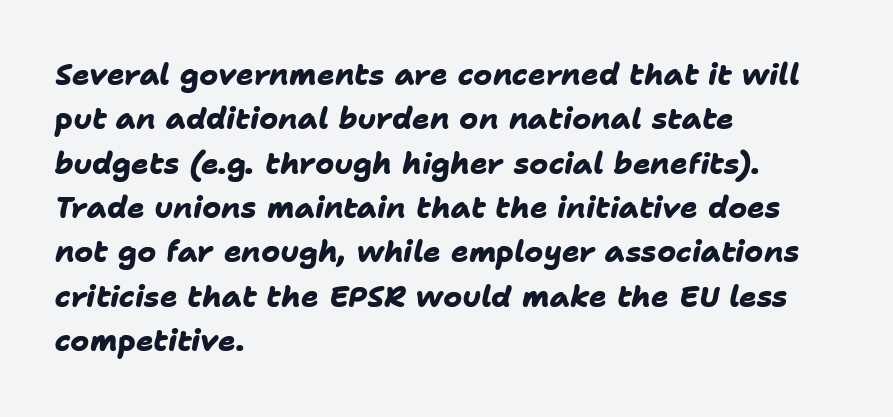
{"serif": "no", "bold": "yes", "weight": "heavy", "width": "normal", "stroke_contrast": "low", "x_height": "medium", "monospaced": "no", "underline": "no", "align": "left", "line_spacing": "normal", "line_spacing_ratio": 1.53, "letter_spacing": "normal", "letter_spacing_em": 0.0, "glyph_px": 29}
